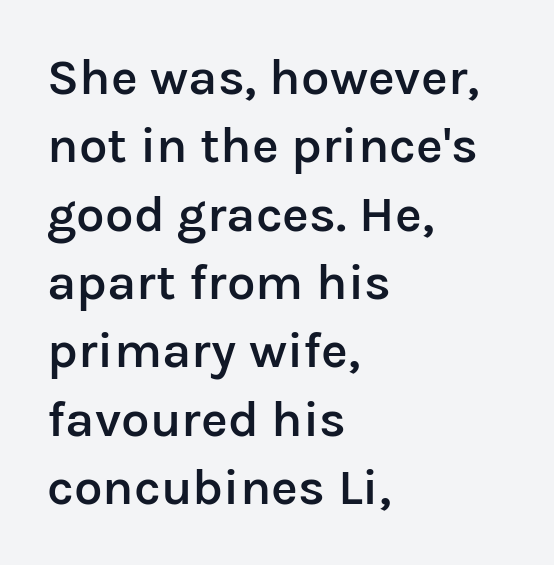
The image shows 51 px semibold sans-serif type, upright; set left-aligned, normal line spacing (1.34x), normal letter spacing, not underlined; low stroke contrast and a medium x-height.
